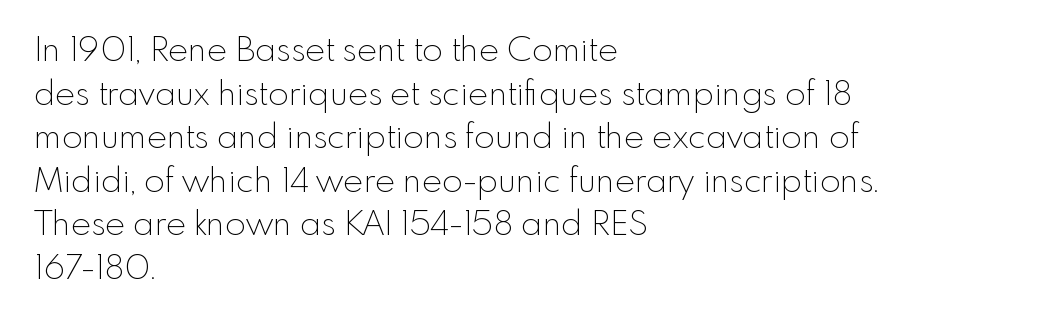
The image shows 34 px thin sans-serif type, upright; set left-aligned, normal line spacing (1.28x), normal letter spacing, not underlined; a small x-height.
